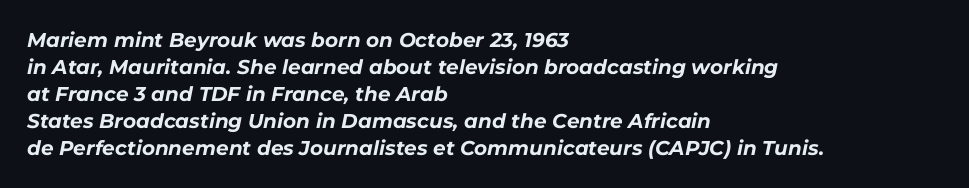
Observe the ordinary spacing: letters are neighbours, not strangers. The typesetting leans heavy: a genuine bold. Every row of glyphs begins at an identical x-position on the left. Quick note: interline space is typical. Descenders are the only things crossing below the line.
